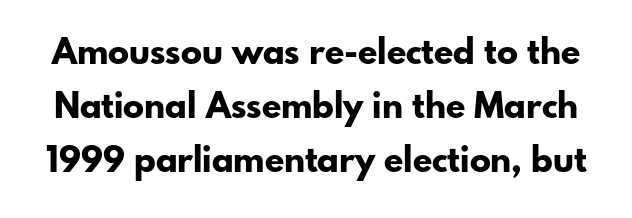
{"serif": "no", "italic": "no", "bold": "yes", "weight": "bold", "width": "normal", "stroke_contrast": "low", "x_height": "small", "monospaced": "no", "underline": "no", "line_spacing": "normal", "line_spacing_ratio": 1.55, "letter_spacing": "normal", "letter_spacing_em": 0.0, "glyph_px": 35}
